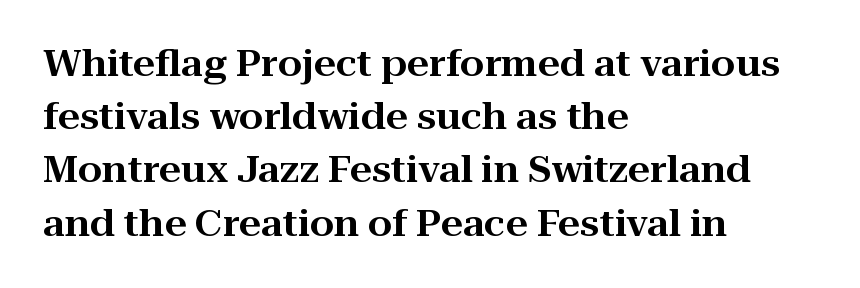
Note the varied advance widths — an 'i' is clearly narrower than an 'm'. You could call the tracking neutral — neither tight nor loose. The text was rendered using a seriffed face with decorative stroke endings. Characters remain perfectly vertical along every line. The zone under the glyphs is completely vacant. Rows of type keep a routine distance in the vertical direction.
